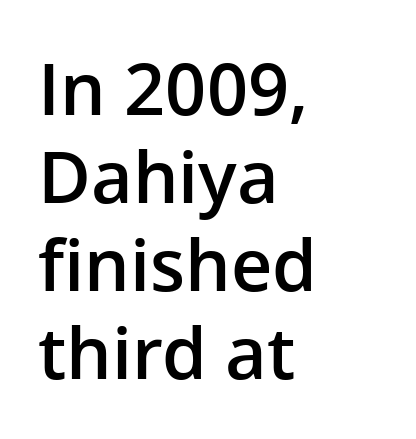
Q: Is the text bold? A: Semi-bold.
Q: Is the text italic (slanted)? A: No, it is upright.
Q: Is the typeface a serif or a sans-serif typeface? A: Sans-serif.
Q: Is the text underlined? A: No.
Q: How is the paragraph aligned? A: Left-aligned.
Q: Is the spacing between letters normal or unusually wide? A: Normal.
Q: Width (condensed, normal, or wide)? A: Normal.
Q: Stroke contrast? A: Low.
Q: x-height? A: Medium.
Q: Monospaced? A: No.
